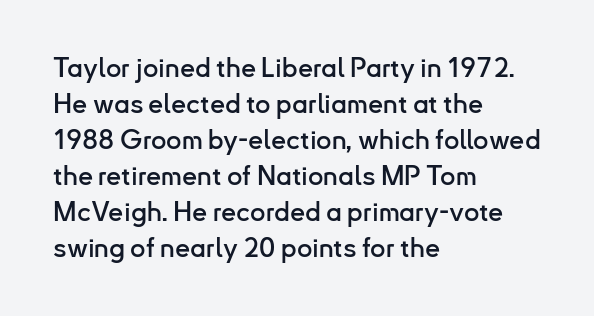
Vertically, the passage feels balanced, rows spaced as you'd expect. The face used here is rendered with its standard letterfit. The words here are not underlined. Posture: straight, roman, zero tilt.
